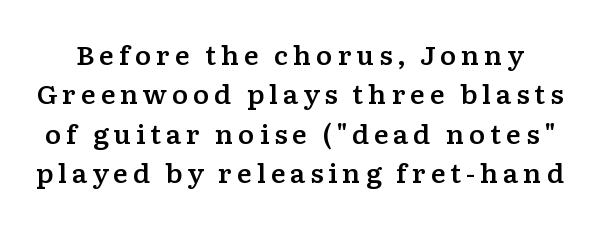
{"italic": "no", "underline": "no", "line_spacing": "normal", "line_spacing_ratio": 1.58, "glyph_px": 25}
